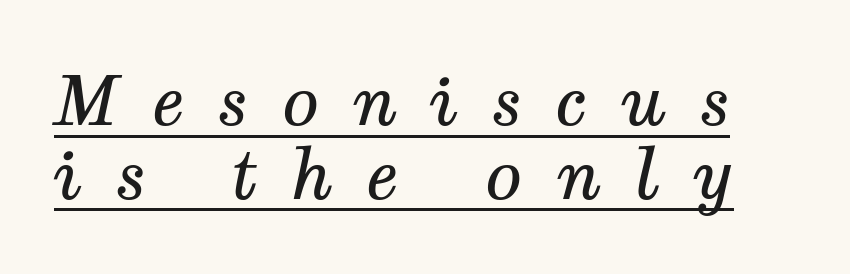
Q: Is the text bold? A: No.
Q: Is the text italic (slanted)? A: Yes, it leans right by about 12 degrees.
Q: Is the typeface a serif or a sans-serif typeface? A: Serif.
Q: Is the text underlined? A: Yes.
Q: Is the spacing between letters normal or unusually wide? A: Unusually wide.
Q: Is the spacing between lines tight, normal or loose? A: Tight.
Q: Width (condensed, normal, or wide)? A: Normal.
Q: Stroke contrast? A: Medium.
Q: x-height? A: Medium.
Q: Monospaced? A: No.
